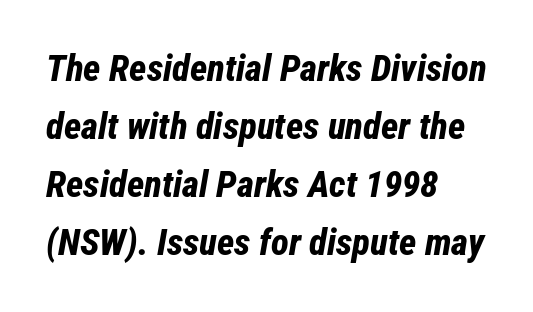
The image shows 37 px bold, condensed type, italic (leaning right); set left-aligned, normal line spacing (1.57x), normal letter spacing, not underlined; low stroke contrast and a medium x-height.
